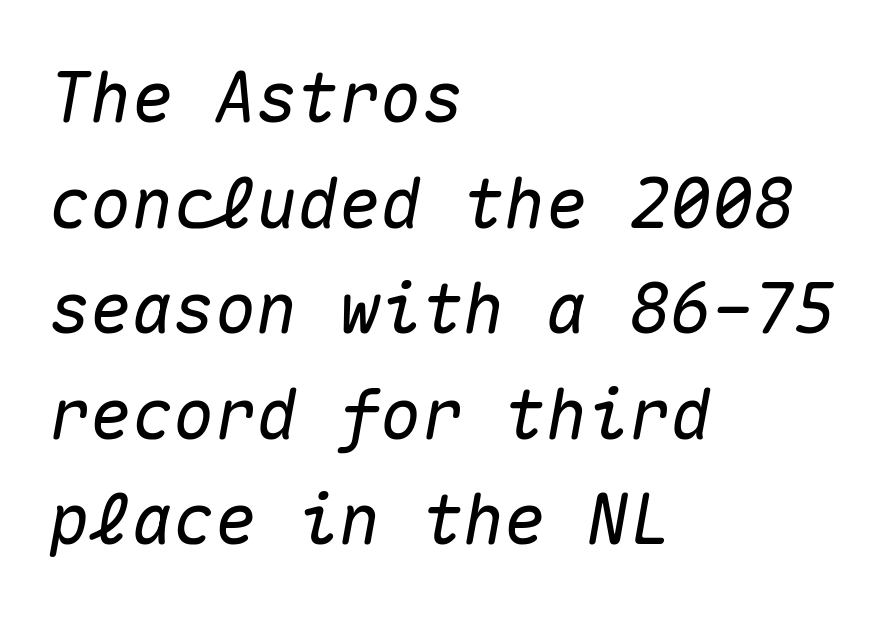
Q: Is the text italic (slanted)? A: Yes, it leans right by about 10 degrees.
Q: Is the text underlined? A: No.
Q: How is the paragraph aligned? A: Left-aligned.
Q: Is the spacing between letters normal or unusually wide? A: Normal.
Q: Is the spacing between lines tight, normal or loose? A: Normal.
Q: Width (condensed, normal, or wide)? A: Normal.
Q: Stroke contrast? A: Medium.
Q: x-height? A: Medium.
Q: Monospaced? A: Yes.
